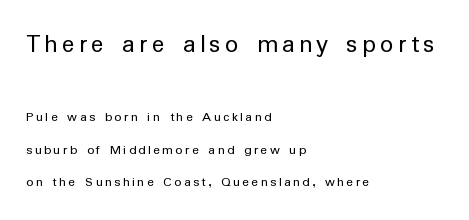
{"italic": "no", "bold": "no", "underline": "no", "align": "left", "line_spacing": "loose", "line_spacing_ratio": 2.32, "larger_block": "first", "size_ratio": 1.86, "glyph_px": 26}
